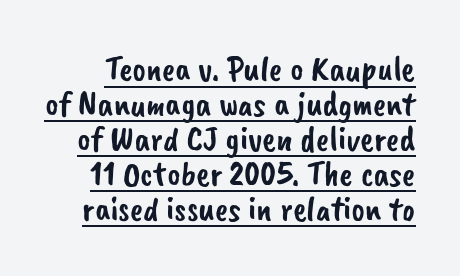
{"serif": "no", "width": "normal", "stroke_contrast": "low", "x_height": "small", "monospaced": "no", "underline": "yes", "line_spacing": "tight", "line_spacing_ratio": 0.97, "letter_spacing": "normal", "letter_spacing_em": 0.0, "glyph_px": 36}
